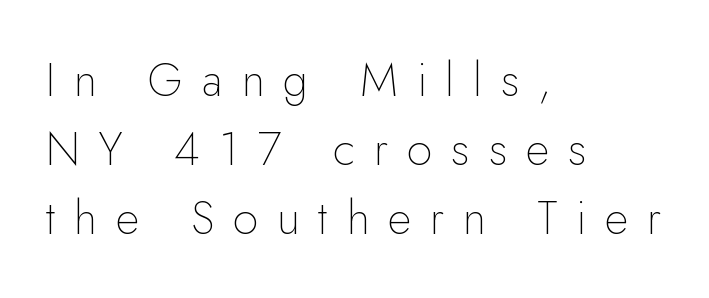
The image shows 46 px thin sans-serif type, upright; set left-aligned, normal line spacing (1.5x), unusually wide letter spacing (+0.41 em), not underlined; low stroke contrast and a small x-height.
